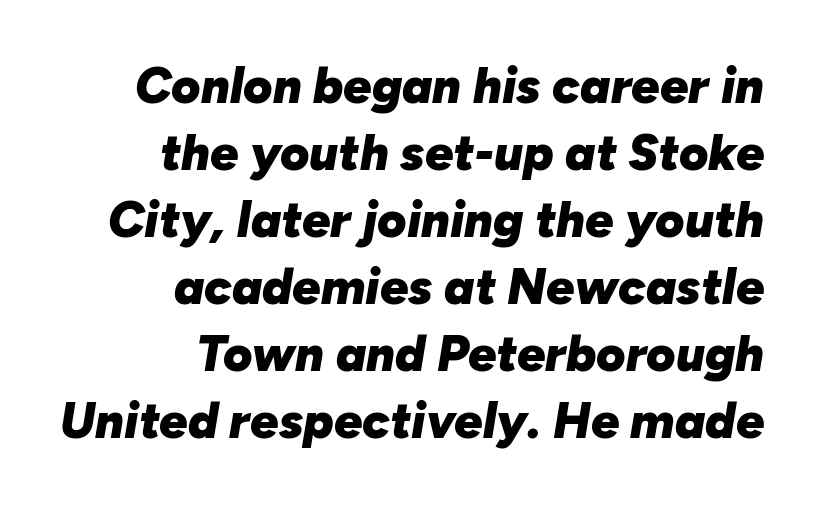
Q: Is the text bold? A: Yes.
Q: Is the text italic (slanted)? A: Yes, it leans right by about 10 degrees.
Q: Is the text underlined? A: No.
Q: How is the paragraph aligned? A: Right-aligned.
Q: Is the spacing between letters normal or unusually wide? A: Normal.
Q: Is the spacing between lines tight, normal or loose? A: Normal.
Q: Width (condensed, normal, or wide)? A: Normal.
Q: Stroke contrast? A: Low.
Q: x-height? A: Medium.
Q: Monospaced? A: No.
